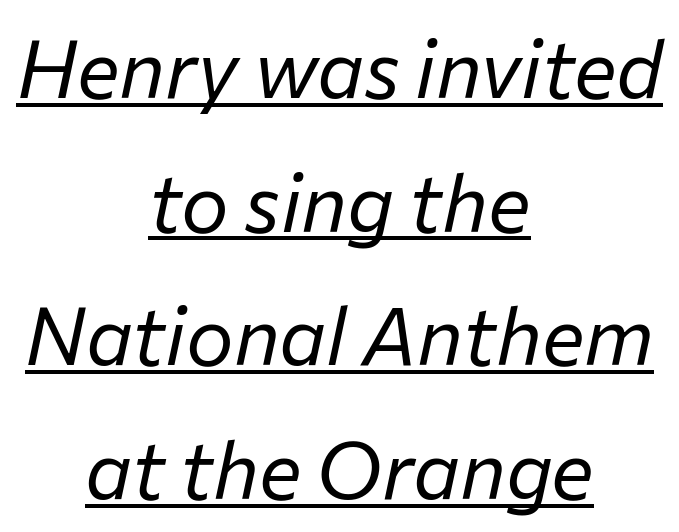
{"italic": "yes", "lean": "right", "slant_degrees": 12, "bold": "no", "weight": "regular", "width": "normal", "stroke_contrast": "low", "x_height": "medium", "monospaced": "no", "underline": "yes", "align": "center", "line_spacing": "normal", "line_spacing_ratio": 1.67, "letter_spacing": "normal", "letter_spacing_em": 0.0, "glyph_px": 80}
